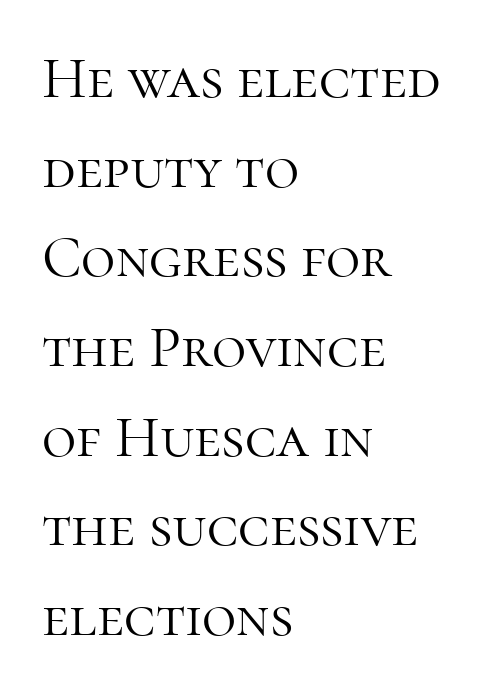
The image shows 59 px light serif type, upright; set left-aligned, normal line spacing (1.52x), normal letter spacing, not underlined; high stroke contrast and a medium x-height.
